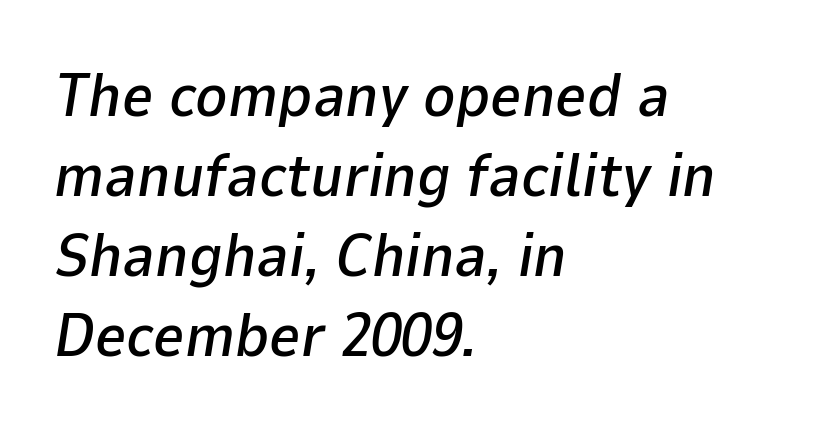
Q: Is the text italic (slanted)? A: Yes, it leans right by about 9 degrees.
Q: Is the text underlined? A: No.
Q: How is the paragraph aligned? A: Left-aligned.
Q: Is the spacing between letters normal or unusually wide? A: Normal.
Q: Is the spacing between lines tight, normal or loose? A: Normal.
Q: Width (condensed, normal, or wide)? A: Normal.
Q: Stroke contrast? A: Low.
Q: x-height? A: Medium.
Q: Monospaced? A: No.
